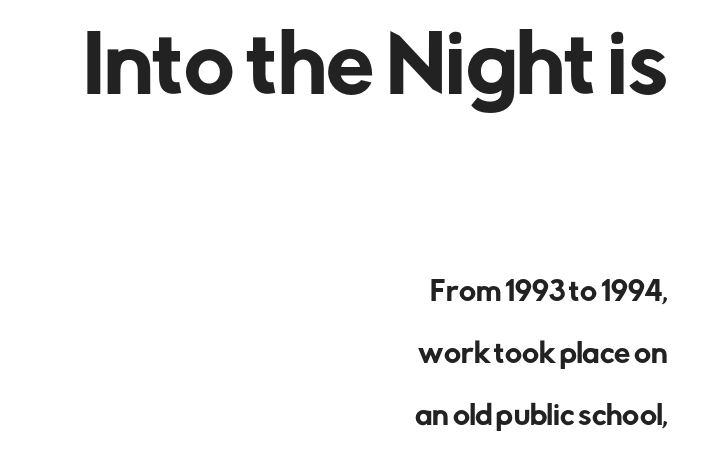
Loosely led — the rows are spread out. Size contrast runs from large at the top to small at the bottom. The rendering shows plain stroke endings on the letterforms — a sans-serif design. Spacing verdict: proportional, widths tailored to each character. Honestly, the letter spacing is just normal — you wouldn't notice it.
